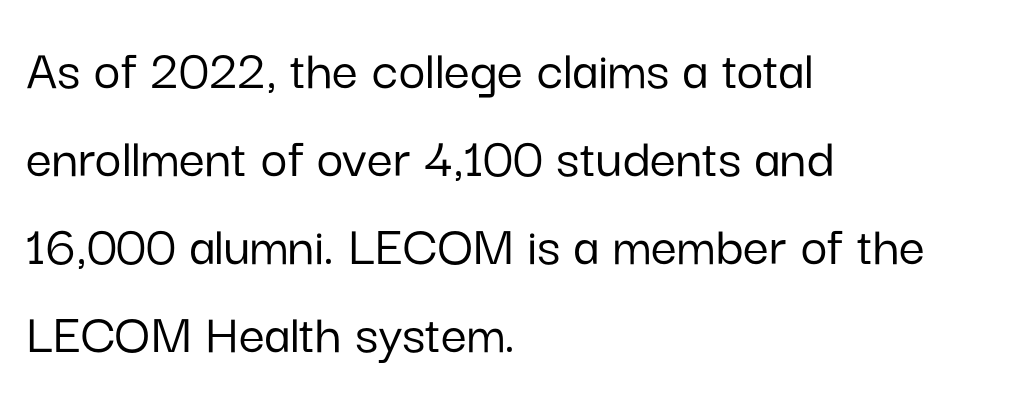
Q: Is the text italic (slanted)? A: No, it is upright.
Q: Is the typeface a serif or a sans-serif typeface? A: Sans-serif.
Q: Is the text underlined? A: No.
Q: How is the paragraph aligned? A: Left-aligned.
Q: Is the spacing between letters normal or unusually wide? A: Normal.
Q: Is the spacing between lines tight, normal or loose? A: Normal.
Q: Width (condensed, normal, or wide)? A: Normal.
Q: Stroke contrast? A: Low.
Q: x-height? A: Medium.
Q: Monospaced? A: No.
